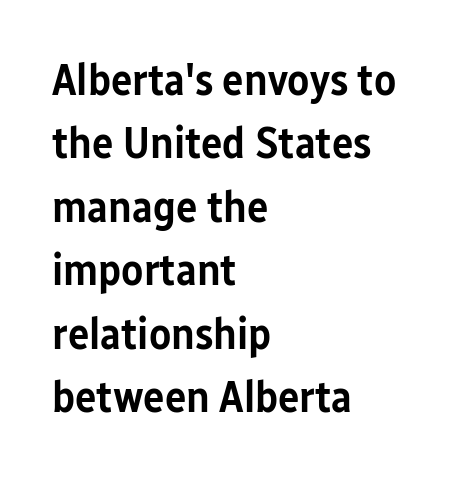
{"serif": "no", "italic": "no", "bold": "semi", "weight": "semibold", "width": "condensed", "stroke_contrast": "low", "x_height": "medium", "monospaced": "no", "underline": "no", "align": "left", "line_spacing": "normal", "line_spacing_ratio": 1.41, "letter_spacing": "normal", "letter_spacing_em": 0.0, "glyph_px": 45}
